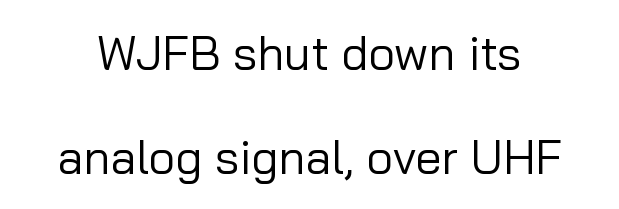
The face used here is a sans, in the tradition of grotesques and geometrics. Character widths vary here, with narrow letters taking less room than wide ones. Tracking here is standard; glyphs follow each other at the usual distance. The typography opts for an upright posture over an oblique one. A clean baseline with only descenders dipping below it. Widely set lines give the paragraph a tall, airy silhouette.
